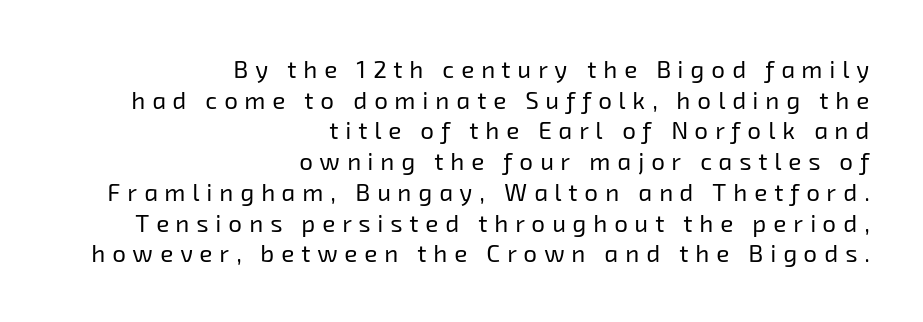
{"bold": "no", "underline": "no", "align": "right", "line_spacing": "normal", "line_spacing_ratio": 1.28, "letter_spacing": "wide", "letter_spacing_em": 0.29, "glyph_px": 24}
